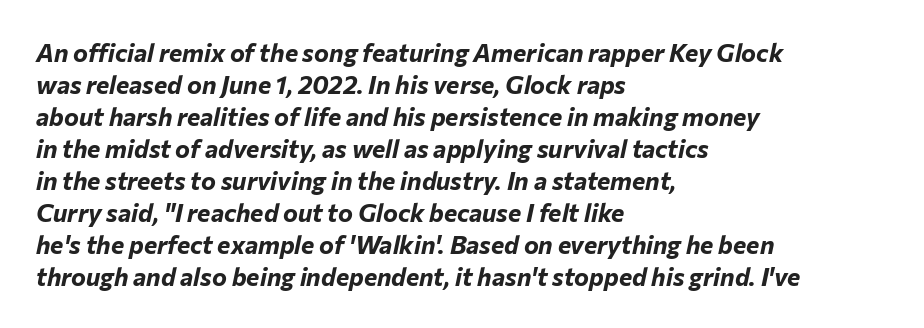
How would I describe the line gaps? Plain and ordinary. This rendering uses left alignment, leaving the right contour irregular. Tall strokes in this sample are angled rather than plumb. Compared with typical body copy, the letter spacing here is the same. Does the weight exceed regular? Yes, all the way to bold. The glyphs are unaccompanied by any horizontal stroke below them.
